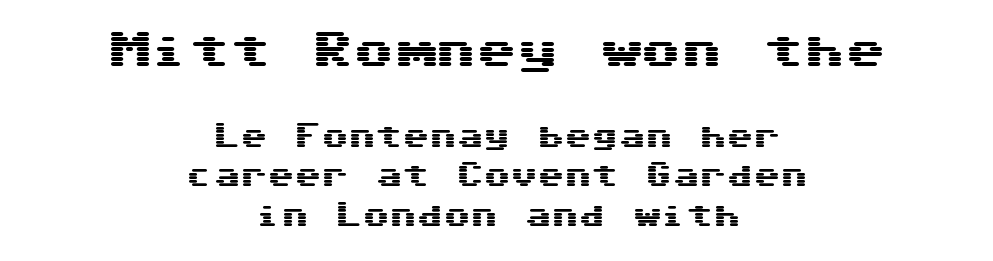
Layout note: lines centered. Note: larger setting up top, smaller setting below. You could call the tracking neutral — neither tight nor loose. Each row of text sits above clean, open space. These lines sit exactly where default settings would place them. Each letter's strokes conclude bluntly, with no projecting serifs.
